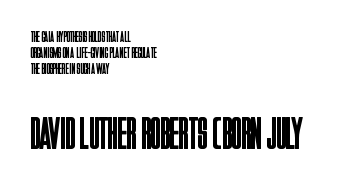
Q: Is the text bold? A: No.
Q: Is the text italic (slanted)? A: No, it is upright.
Q: Is the typeface a serif or a sans-serif typeface? A: Sans-serif.
Q: Is the text underlined? A: No.
Q: How is the paragraph aligned? A: Left-aligned.
Q: Is the spacing between letters normal or unusually wide? A: Normal.
Q: Is the spacing between lines tight, normal or loose? A: Tight.
Q: Which block of text is set in a larger size, the first (top) or the second (bottom)? A: The second (bottom) one.
Q: Width (condensed, normal, or wide)? A: Condensed.
Q: Stroke contrast? A: Low.
Q: x-height? A: Large.
Q: Monospaced? A: No.
